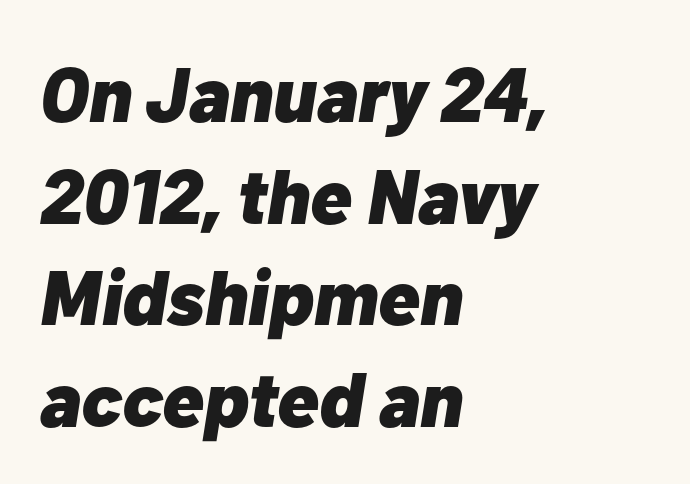
The image shows 77 px heavy type, italic (leaning right); set left-aligned, normal line spacing (1.32x), normal letter spacing, not underlined; low stroke contrast and a medium x-height.
